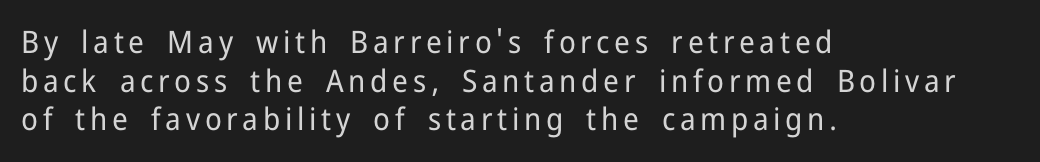
{"serif": "no", "italic": "no", "bold": "no", "weight": "regular", "width": "normal", "stroke_contrast": "low", "x_height": "medium", "monospaced": "no", "underline": "no", "align": "left", "line_spacing": "normal", "line_spacing_ratio": 1.25, "glyph_px": 31}
